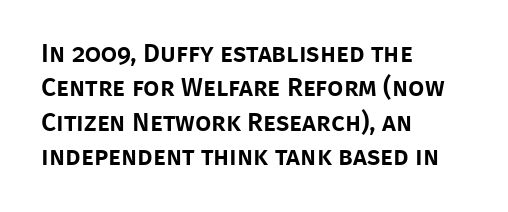
Q: Is the text italic (slanted)? A: No, it is upright.
Q: Is the text underlined? A: No.
Q: How is the paragraph aligned? A: Left-aligned.
Q: Is the spacing between letters normal or unusually wide? A: Normal.
Q: Is the spacing between lines tight, normal or loose? A: Normal.
